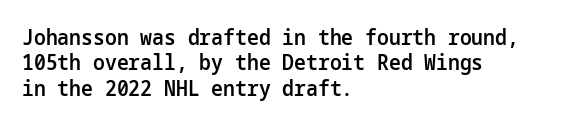
Q: Is the text bold? A: Semi-bold.
Q: Is the text italic (slanted)? A: No, it is upright.
Q: Is the text underlined? A: No.
Q: How is the paragraph aligned? A: Left-aligned.
Q: Is the spacing between letters normal or unusually wide? A: Normal.
